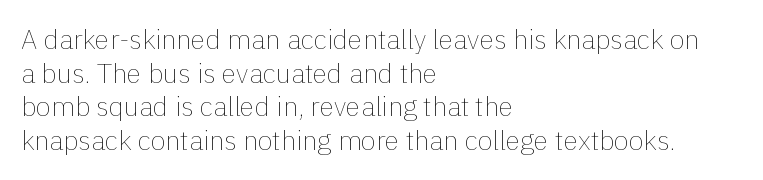
{"italic": "no", "bold": "no", "underline": "no", "align": "left", "line_spacing": "normal", "line_spacing_ratio": 1.25, "letter_spacing": "normal", "letter_spacing_em": 0.0, "glyph_px": 27}
